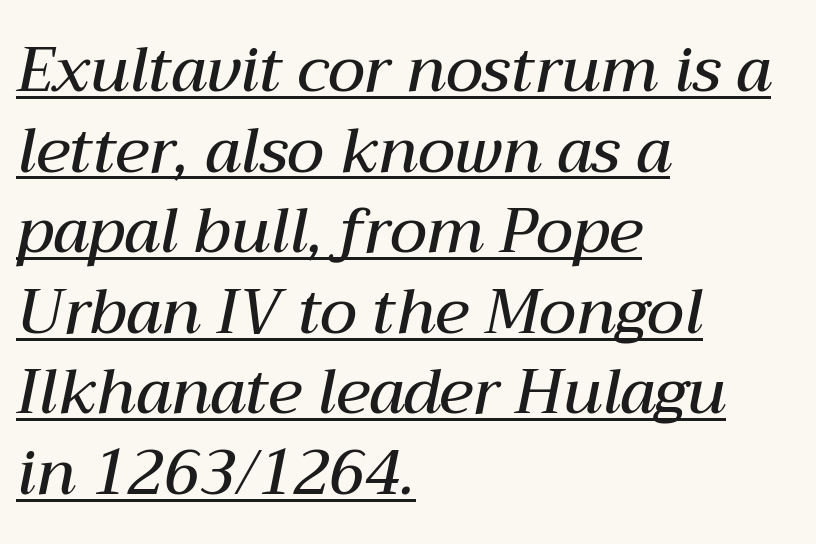
Q: Is the text bold? A: Semi-bold.
Q: Is the text italic (slanted)? A: Yes, it leans right by about 12 degrees.
Q: Is the text underlined? A: Yes.
Q: How is the paragraph aligned? A: Left-aligned.
Q: Is the spacing between letters normal or unusually wide? A: Normal.
Q: Is the spacing between lines tight, normal or loose? A: Normal.
Q: Width (condensed, normal, or wide)? A: Normal.
Q: Stroke contrast? A: Medium.
Q: x-height? A: Medium.
Q: Monospaced? A: No.
